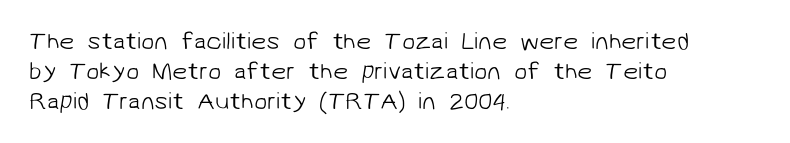
Q: Is the text bold? A: No.
Q: Is the text underlined? A: No.
Q: How is the paragraph aligned? A: Left-aligned.
Q: Is the spacing between letters normal or unusually wide? A: Normal.
